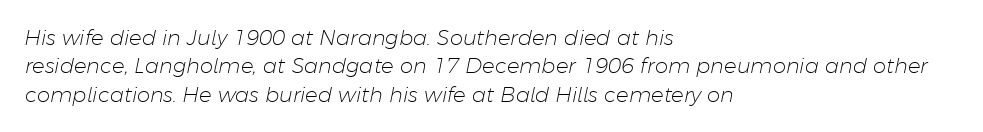
{"italic": "yes", "lean": "right", "slant_degrees": 11, "bold": "no", "underline": "no", "align": "left", "line_spacing": "normal", "line_spacing_ratio": 1.35, "letter_spacing": "normal", "letter_spacing_em": 0.0, "glyph_px": 21}
